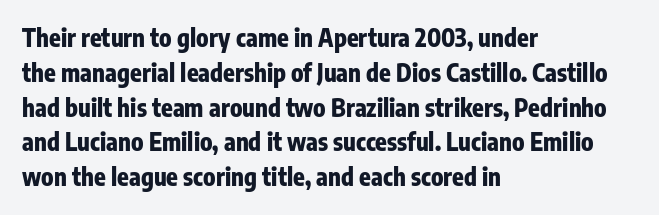
{"italic": "no", "bold": "yes", "underline": "no", "align": "left", "line_spacing": "normal", "line_spacing_ratio": 1.45, "letter_spacing": "normal", "letter_spacing_em": 0.0, "glyph_px": 24}
